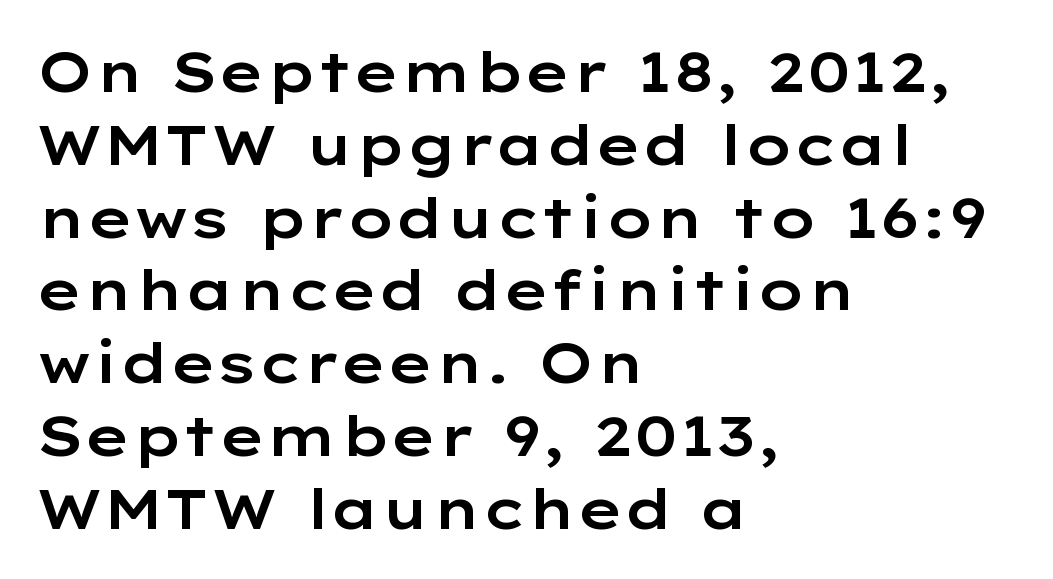
{"serif": "no", "italic": "no", "width": "wide", "stroke_contrast": "low", "x_height": "medium", "monospaced": "no", "underline": "no", "align": "left", "line_spacing": "normal", "line_spacing_ratio": 1.3, "letter_spacing": "normal", "letter_spacing_em": 0.0, "glyph_px": 56}
